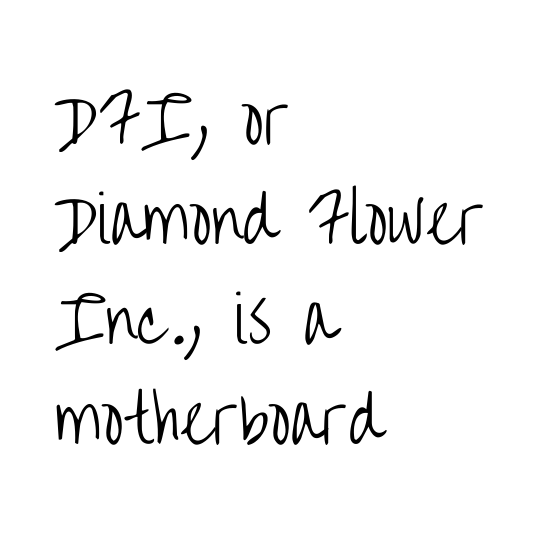
Q: Is the text bold? A: No.
Q: Is the text italic (slanted)? A: No, it is upright.
Q: Is the typeface a serif or a sans-serif typeface? A: Sans-serif.
Q: Is the text underlined? A: No.
Q: How is the paragraph aligned? A: Left-aligned.
Q: Is the spacing between letters normal or unusually wide? A: Normal.
Q: Is the spacing between lines tight, normal or loose? A: Normal.
Q: Width (condensed, normal, or wide)? A: Condensed.
Q: Stroke contrast? A: Low.
Q: x-height? A: Large.
Q: Monospaced? A: No.
